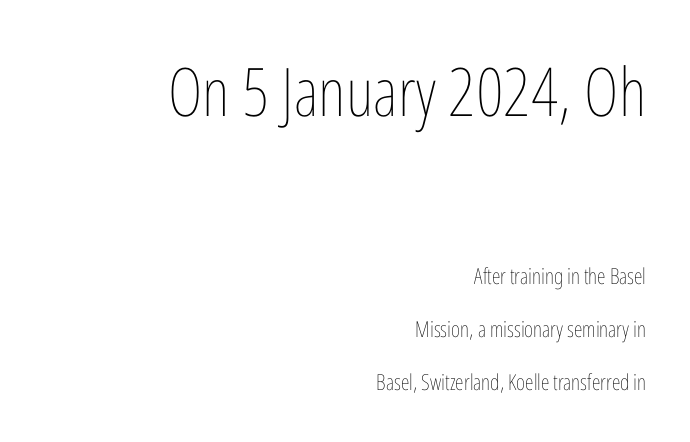
{"italic": "no", "bold": "no", "weight": "thin", "width": "condensed", "stroke_contrast": "low", "x_height": "medium", "monospaced": "no", "underline": "no", "align": "right", "line_spacing": "loose", "line_spacing_ratio": 2.42, "letter_spacing": "normal", "letter_spacing_em": 0.0, "larger_block": "first", "size_ratio": 3.05, "glyph_px": 67}
